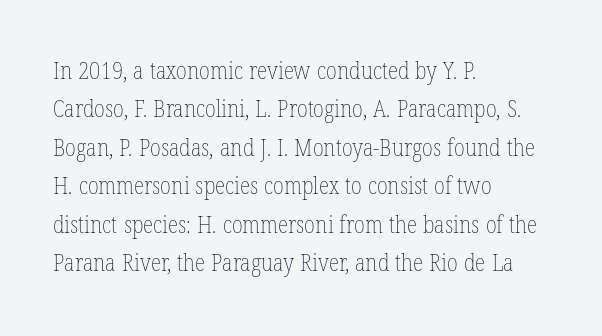
The image shows 24 px text type, upright; set left-aligned, normal line spacing (1.6x), normal letter spacing, not underlined.
